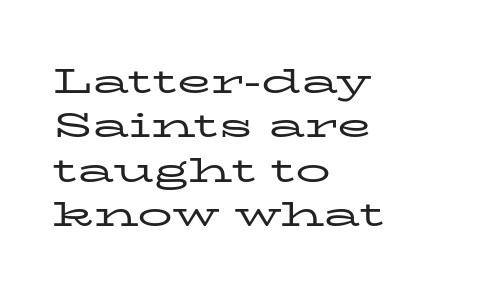
Q: Is the text bold? A: No.
Q: Is the text italic (slanted)? A: No, it is upright.
Q: Is the typeface a serif or a sans-serif typeface? A: Serif.
Q: Is the text underlined? A: No.
Q: How is the paragraph aligned? A: Left-aligned.
Q: Is the spacing between letters normal or unusually wide? A: Normal.
Q: Is the spacing between lines tight, normal or loose? A: Normal.
Q: Width (condensed, normal, or wide)? A: Wide.
Q: Stroke contrast? A: Low.
Q: x-height? A: Medium.
Q: Monospaced? A: No.
